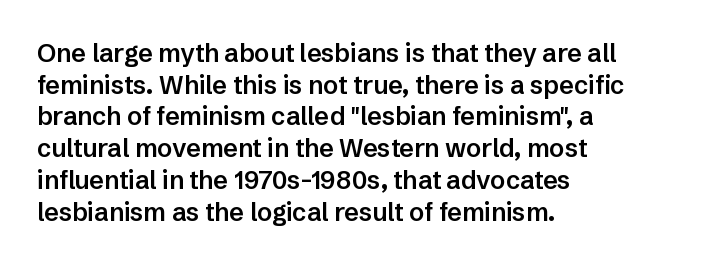
{"italic": "no", "bold": "semi", "underline": "no", "align": "left", "line_spacing": "normal", "line_spacing_ratio": 1.27, "letter_spacing": "normal", "letter_spacing_em": 0.0, "glyph_px": 25}
